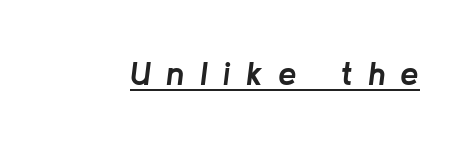
The image shows 33 px semibold type, italic (leaning right); set unusually wide letter spacing (+0.46 em), underlined; low stroke contrast and a medium x-height.
